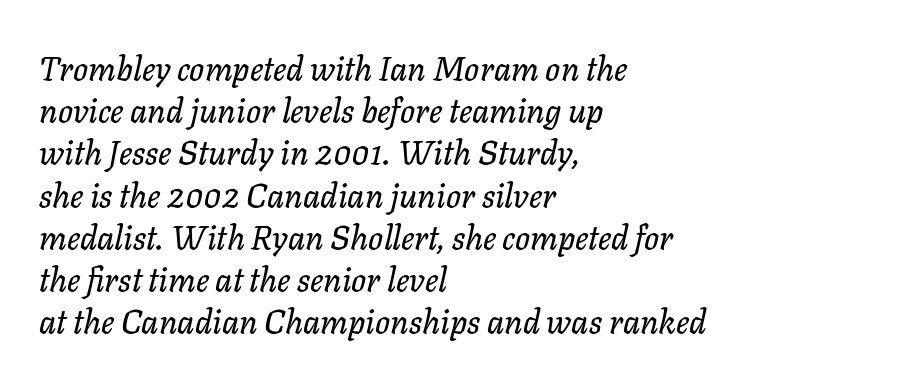
Words appear dense and cohesive because spacing is normal. The gap between lines stays unmarked. Vertical spacing — default. A typesetter would mark this as italic. Casual observation: everything's shoved over to the left. Here the designer chose a conventional face with non-uniform glyph widths.
